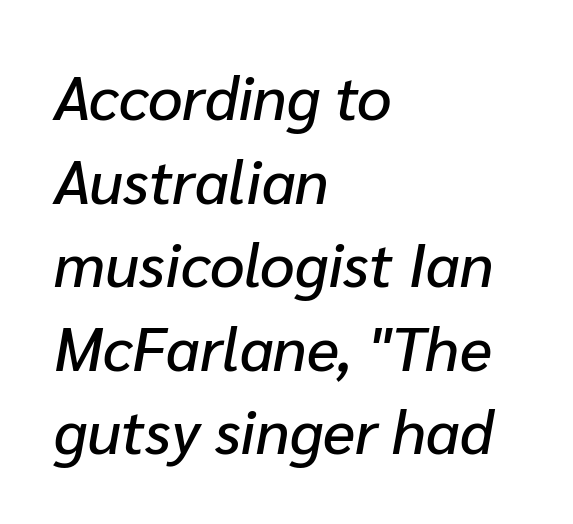
The letterforms sit shoulder to shoulder at normal distance. You could not count columns in this text — the font is proportionally spaced. Underline: absent. When letters slant like this, we call the style italic.
